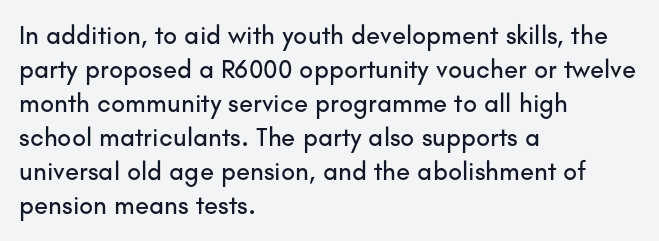
Q: Is the text italic (slanted)? A: No, it is upright.
Q: Is the text underlined? A: No.
Q: How is the paragraph aligned? A: Left-aligned.
Q: Is the spacing between letters normal or unusually wide? A: Normal.
Q: Is the spacing between lines tight, normal or loose? A: Normal.
